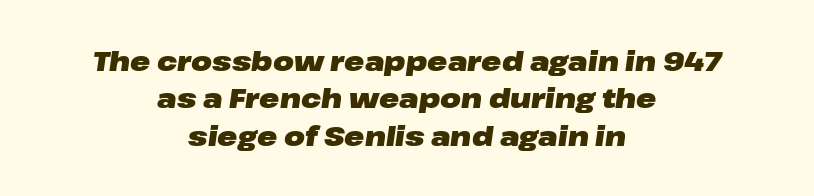
What stands out about the letter spacing? Nothing — it is the standard amount. Every row of glyphs is offset so its center matches the block's center. The rows are spaced the way most documents space them. Heavy-handed strokes throughout: this text is bold. Bare-footed words on every line.
